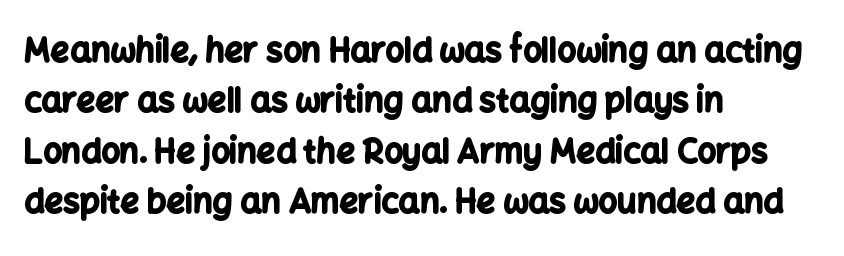
Tracking value appears to be zero — textbook default spacing. The rendering uses a moderate line-height, typical for paragraphs. This is the regular roman posture of the typeface. Nobody drew a line under any word here. Here the designer chose a conventional face with non-uniform glyph widths.
